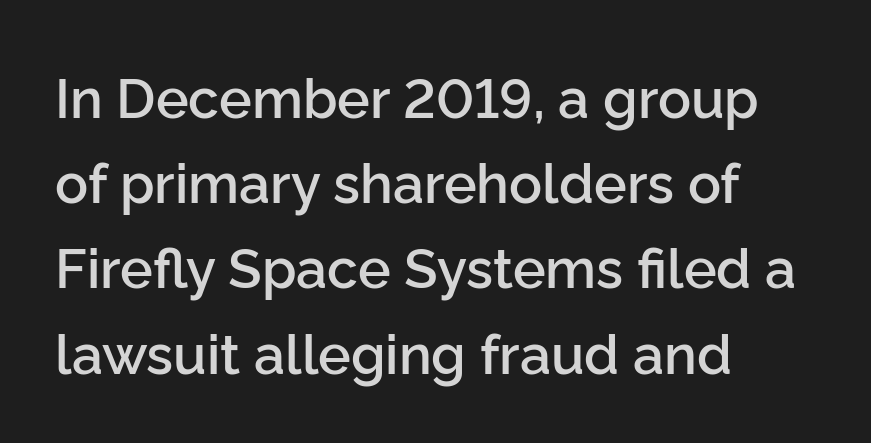
Q: Is the text bold? A: Semi-bold.
Q: Is the text italic (slanted)? A: No, it is upright.
Q: Is the typeface a serif or a sans-serif typeface? A: Sans-serif.
Q: Is the text underlined? A: No.
Q: How is the paragraph aligned? A: Left-aligned.
Q: Is the spacing between letters normal or unusually wide? A: Normal.
Q: Is the spacing between lines tight, normal or loose? A: Normal.
Q: Width (condensed, normal, or wide)? A: Normal.
Q: Stroke contrast? A: Low.
Q: x-height? A: Medium.
Q: Monospaced? A: No.
